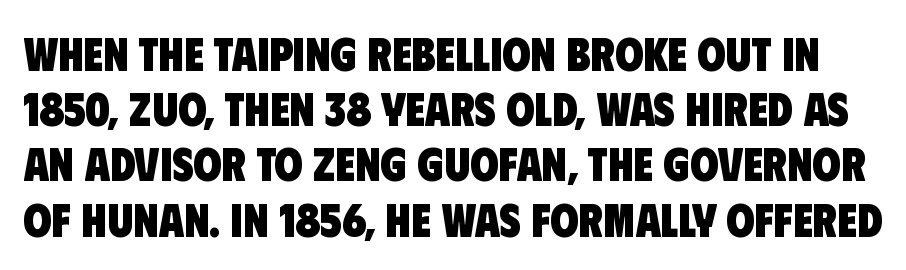
The image shows 46 px heavy, condensed sans-serif type; set line spacing 1.2x, normal letter spacing, not underlined; low stroke contrast and a large x-height.
